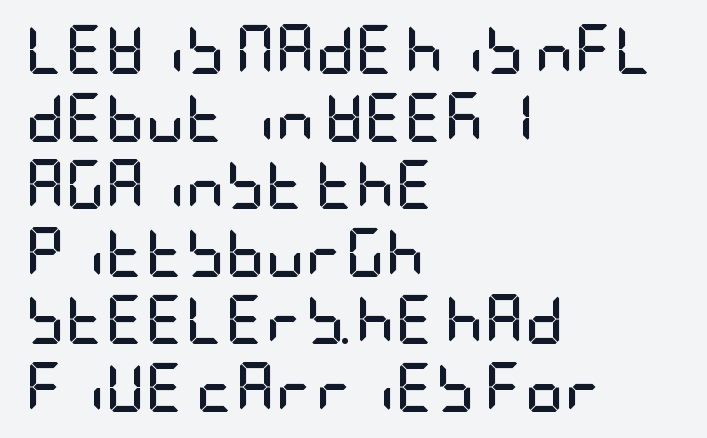
The image shows 49 px semibold, condensed sans-serif type, upright; set left-aligned, normal line spacing (1.38x), normal letter spacing, not underlined; low stroke contrast and a large x-height.
